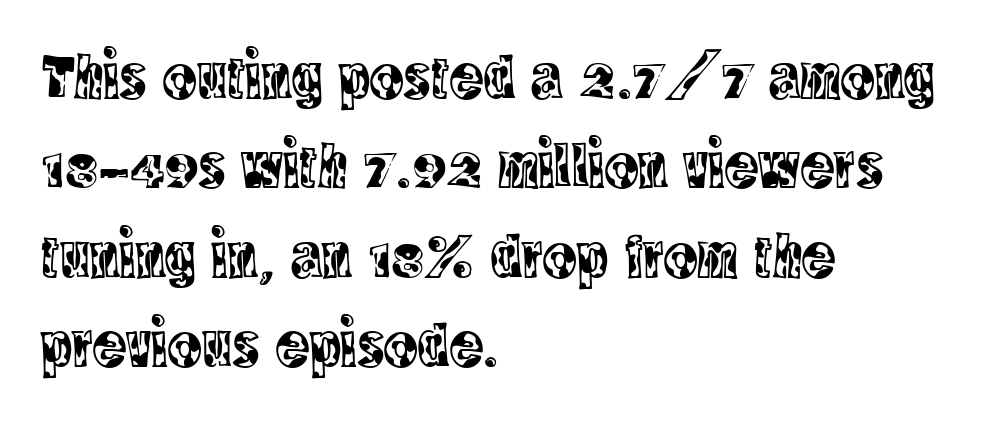
{"serif": "yes", "italic": "no", "width": "condensed", "x_height": "large", "monospaced": "no", "underline": "no", "align": "left", "line_spacing": "normal", "line_spacing_ratio": 1.42, "letter_spacing": "normal", "letter_spacing_em": 0.0, "glyph_px": 63}
